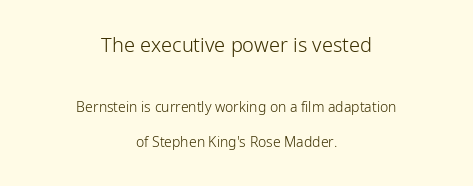
Vertical spacing — loose. Every stem runs plumb, perpendicular to the baseline. Short note: letters normally spaced. Only glyphs here, with clear space below each row. The face looks like a standard text weight, possibly lighter.
